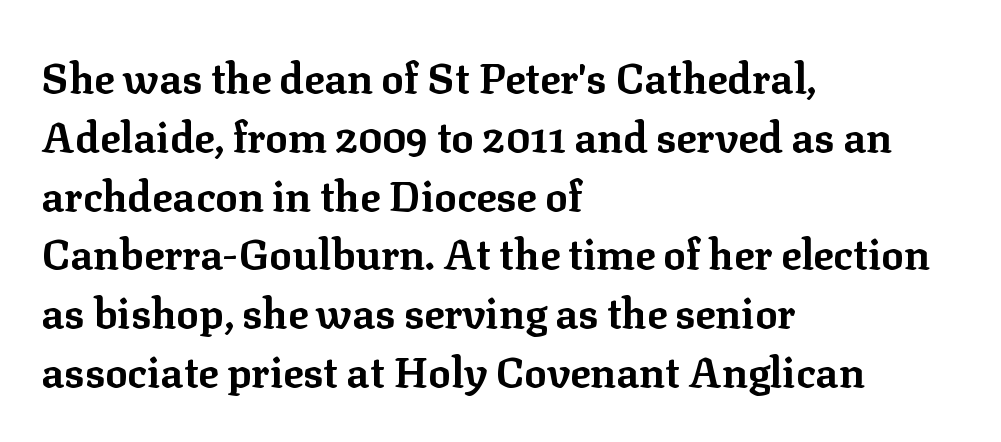
Q: Is the text bold? A: Yes.
Q: Is the text italic (slanted)? A: No, it is upright.
Q: Is the typeface a serif or a sans-serif typeface? A: Serif.
Q: Is the text underlined? A: No.
Q: How is the paragraph aligned? A: Left-aligned.
Q: Is the spacing between letters normal or unusually wide? A: Normal.
Q: Is the spacing between lines tight, normal or loose? A: Normal.
Q: Width (condensed, normal, or wide)? A: Normal.
Q: Stroke contrast? A: Low.
Q: x-height? A: Medium.
Q: Monospaced? A: No.
